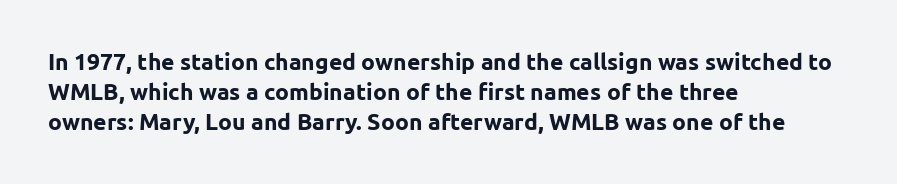
Q: Is the text bold? A: Yes.
Q: Is the text italic (slanted)? A: No, it is upright.
Q: Is the text underlined? A: No.
Q: How is the paragraph aligned? A: Left-aligned.
Q: Is the spacing between letters normal or unusually wide? A: Normal.
Q: Is the spacing between lines tight, normal or loose? A: Normal.
